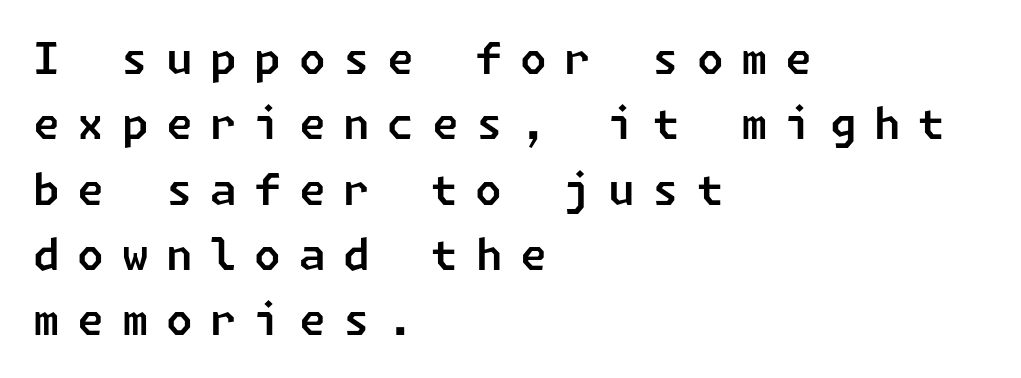
Q: Is the typeface a serif or a sans-serif typeface? A: Sans-serif.
Q: Is the text underlined? A: No.
Q: How is the paragraph aligned? A: Left-aligned.
Q: Is the spacing between letters normal or unusually wide? A: Unusually wide.
Q: Is the spacing between lines tight, normal or loose? A: Normal.
Q: Width (condensed, normal, or wide)? A: Normal.
Q: Stroke contrast? A: Low.
Q: x-height? A: Medium.
